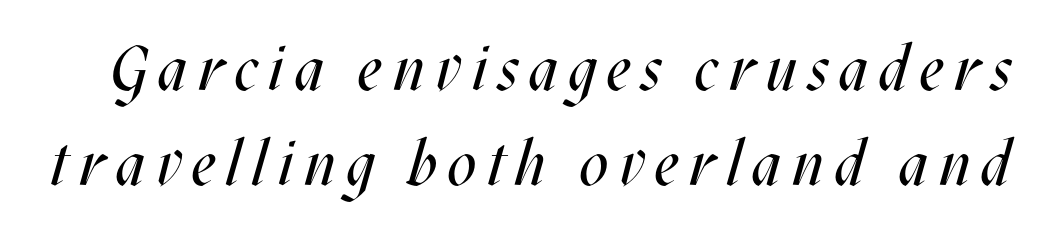
The letters are slanted; this is an italic face. This sample has the flowing, uneven cadence of proportional lettering. Vertical spacing — default. Weight: not bold — regular or lighter. Any mark beneath the type? The region is blank.
